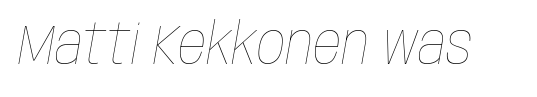
Q: Is the text bold? A: No.
Q: Is the text italic (slanted)? A: Yes, it leans right by about 10 degrees.
Q: Is the text underlined? A: No.
Q: Is the spacing between letters normal or unusually wide? A: Normal.
Q: Width (condensed, normal, or wide)? A: Condensed.
Q: Stroke contrast? A: Low.
Q: x-height? A: Large.
Q: Monospaced? A: No.
